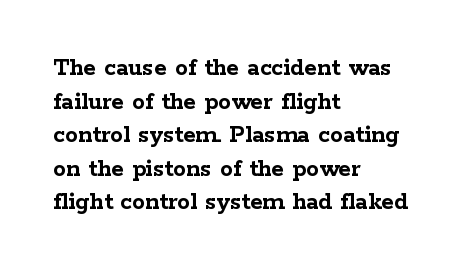
The image shows 26 px bold type, upright; set left-aligned, normal line spacing (1.29x), normal letter spacing, not underlined.
